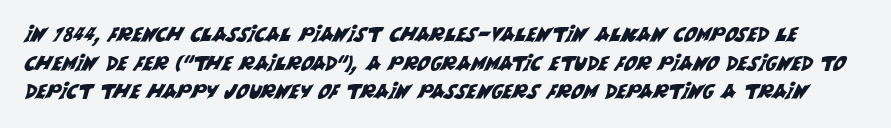
The image shows 20 px text type; set normal line spacing (1.43x), normal letter spacing, not underlined.
